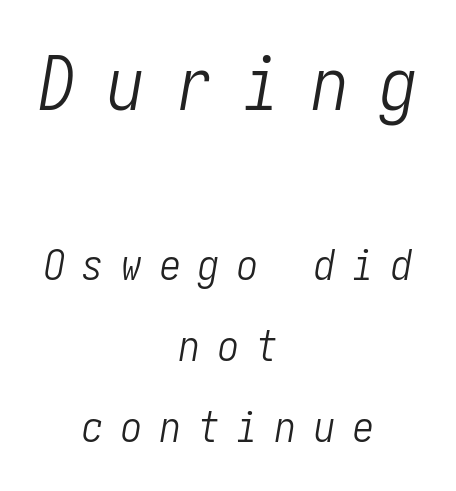
The image shows 74 px light, condensed type, italic (leaning right); set centered, loose line spacing (1.92x), unusually wide letter spacing (+0.42 em), not underlined; the first (top) block is 1.76x larger; low stroke contrast and a medium x-height.
